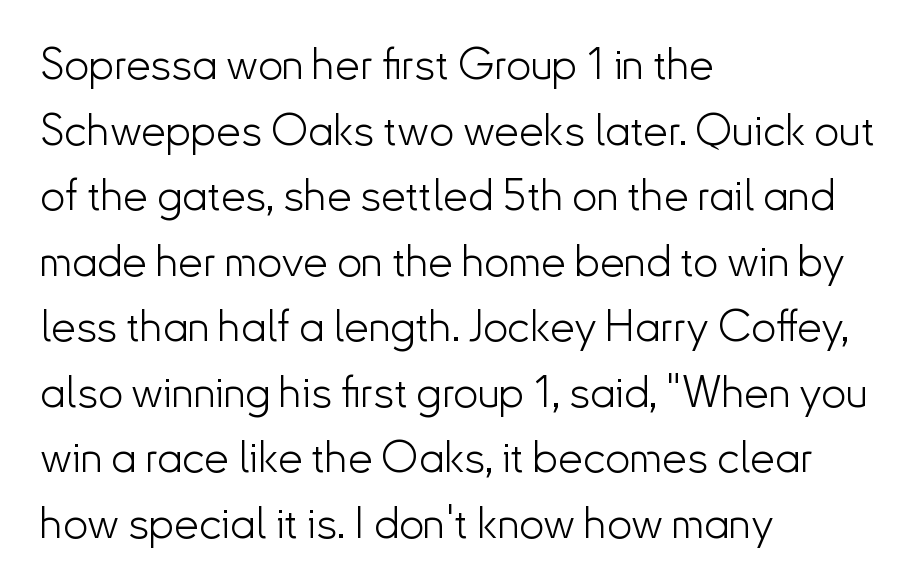
The image shows 44 px light sans-serif type, upright; set left-aligned, normal line spacing (1.49x), normal letter spacing, not underlined; low stroke contrast and a small x-height.
